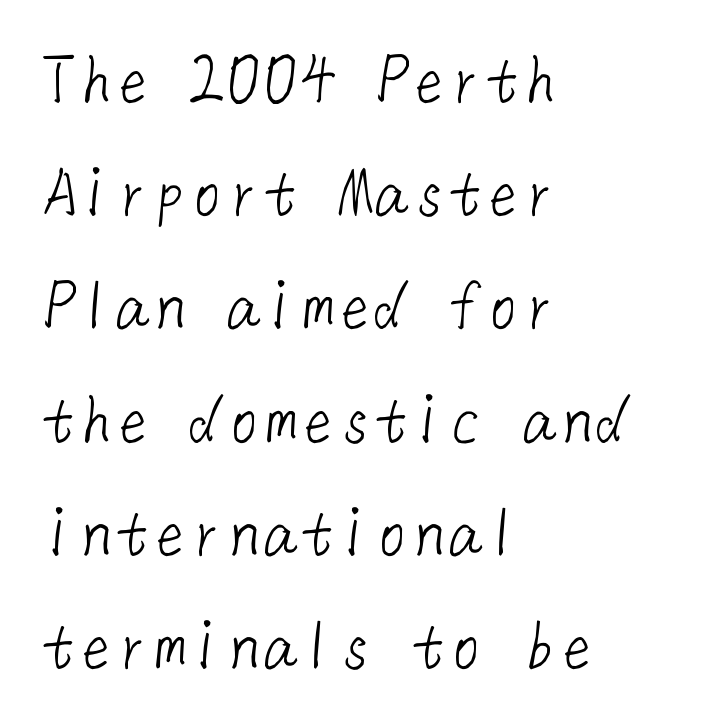
{"serif": "no", "bold": "no", "weight": "light", "width": "normal", "stroke_contrast": "low", "x_height": "medium", "underline": "no", "align": "left", "line_spacing": "normal", "line_spacing_ratio": 1.53, "letter_spacing": "normal", "letter_spacing_em": 0.0, "glyph_px": 74}
